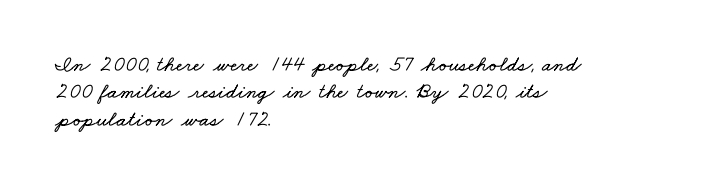
{"underline": "no", "align": "left", "line_spacing_ratio": 1.24, "letter_spacing": "normal", "letter_spacing_em": 0.0, "glyph_px": 22}
